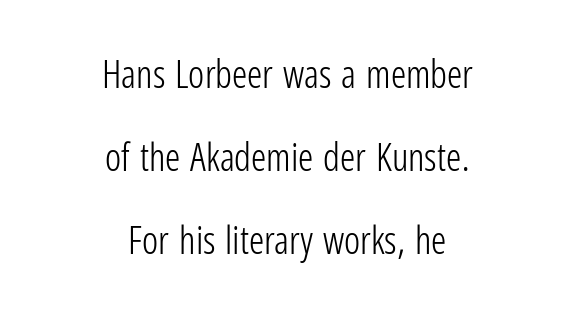
Do the characters align in a grid? No, the font is proportional. The tracking reads as untouched default to a designer's eye. Clear beneath every line of the passage. The text block is weighted toward neither margin, spreading evenly from the middle. Classification — sans serif. Does the leading feel generous? Absolutely, it's lavish.
